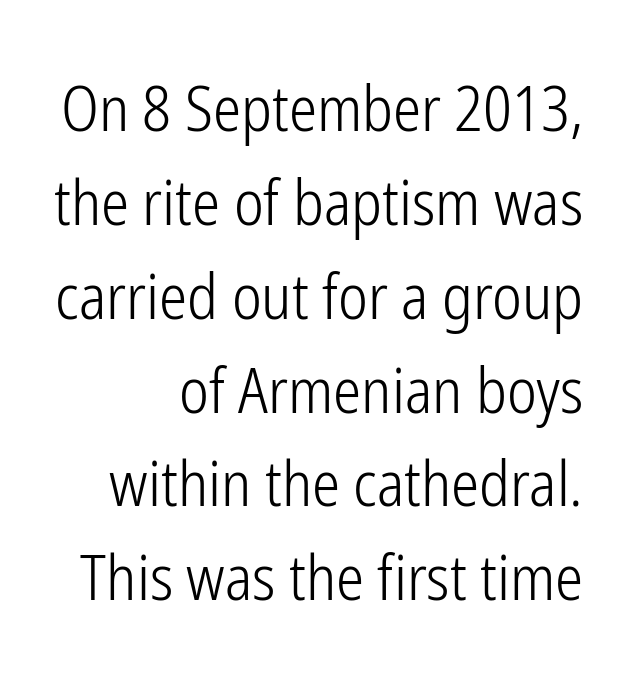
{"serif": "no", "italic": "no", "bold": "no", "weight": "light", "width": "condensed", "stroke_contrast": "low", "x_height": "medium", "monospaced": "no", "underline": "no", "align": "right", "line_spacing": "normal", "line_spacing_ratio": 1.49, "letter_spacing": "normal", "letter_spacing_em": 0.0, "glyph_px": 63}
